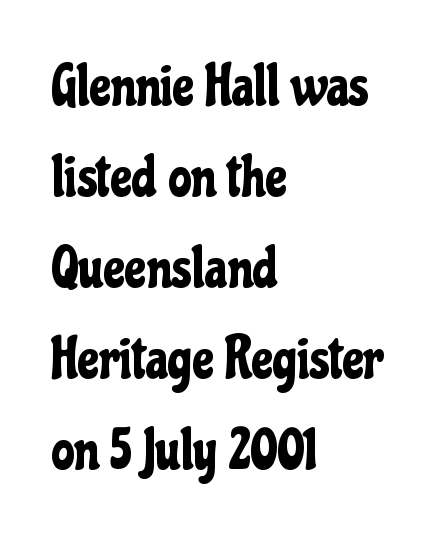
{"serif": "no", "italic": "no", "width": "condensed", "stroke_contrast": "low", "x_height": "medium", "monospaced": "no", "underline": "no", "align": "left", "line_spacing": "normal", "line_spacing_ratio": 1.57, "letter_spacing": "normal", "letter_spacing_em": 0.0, "glyph_px": 58}
